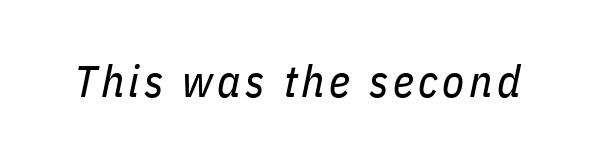
Q: Is the text bold? A: No.
Q: Is the text italic (slanted)? A: Yes, it leans right by about 11 degrees.
Q: Is the text underlined? A: No.
Q: Width (condensed, normal, or wide)? A: Condensed.
Q: Stroke contrast? A: Low.
Q: x-height? A: Medium.
Q: Monospaced? A: No.
